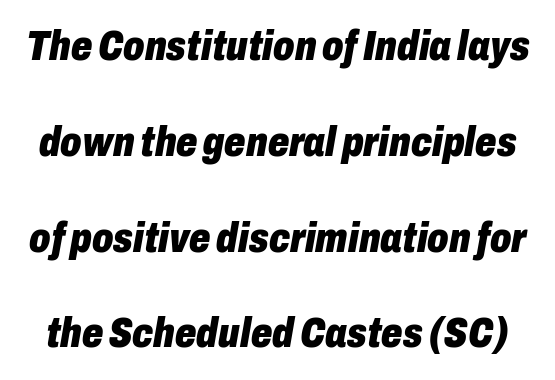
Q: Is the text bold? A: Yes.
Q: Is the text italic (slanted)? A: Yes, it leans right by about 10 degrees.
Q: Is the text underlined? A: No.
Q: Is the spacing between letters normal or unusually wide? A: Normal.
Q: Is the spacing between lines tight, normal or loose? A: Loose.
Q: Width (condensed, normal, or wide)? A: Condensed.
Q: Stroke contrast? A: Low.
Q: x-height? A: Medium.
Q: Monospaced? A: No.
